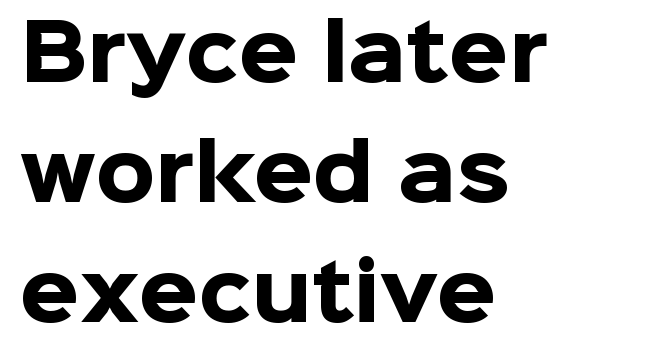
Q: Is the text bold? A: Yes.
Q: Is the text italic (slanted)? A: No, it is upright.
Q: Is the typeface a serif or a sans-serif typeface? A: Sans-serif.
Q: Is the text underlined? A: No.
Q: How is the paragraph aligned? A: Left-aligned.
Q: Is the spacing between letters normal or unusually wide? A: Normal.
Q: Is the spacing between lines tight, normal or loose? A: Normal.
Q: Width (condensed, normal, or wide)? A: Normal.
Q: Stroke contrast? A: Low.
Q: x-height? A: Medium.
Q: Monospaced? A: No.
